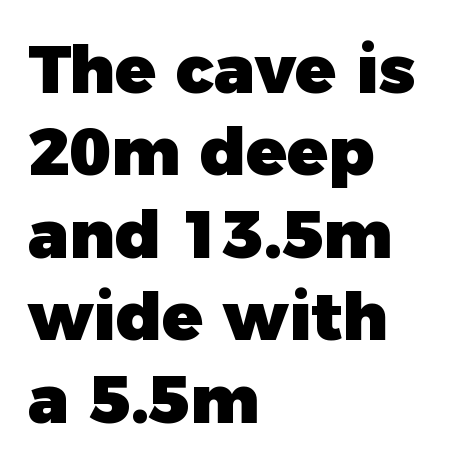
{"serif": "no", "italic": "no", "bold": "yes", "weight": "heavy", "width": "normal", "stroke_contrast": "low", "x_height": "medium", "monospaced": "no", "underline": "no", "align": "left", "line_spacing_ratio": 1.23, "letter_spacing": "normal", "letter_spacing_em": 0.0, "glyph_px": 67}
